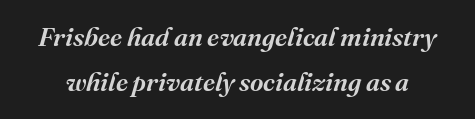
{"italic": "yes", "lean": "right", "slant_degrees": 16, "underline": "no", "line_spacing_ratio": 1.75, "letter_spacing": "normal", "letter_spacing_em": 0.0, "glyph_px": 26}
